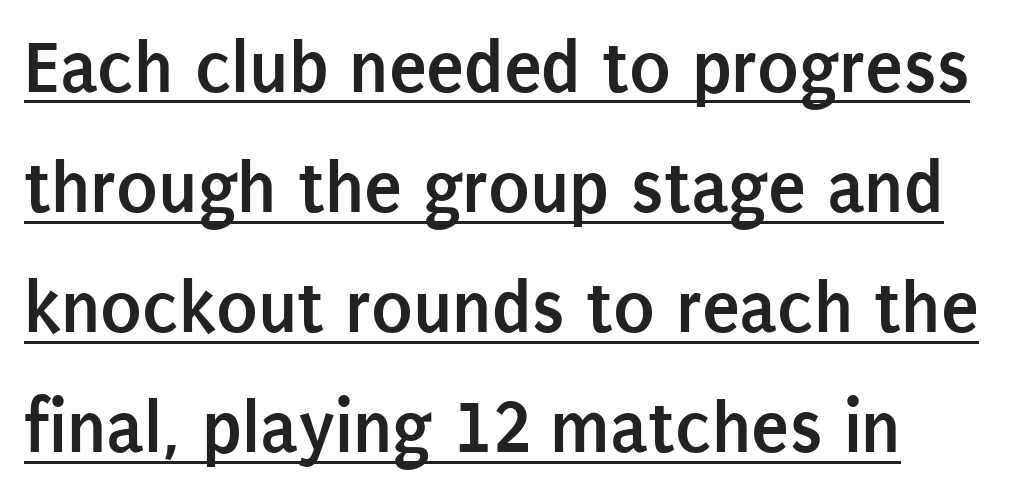
{"serif": "no", "italic": "no", "bold": "yes", "weight": "semibold", "width": "condensed", "stroke_contrast": "low", "x_height": "large", "monospaced": "no", "underline": "yes", "align": "left", "line_spacing": "normal", "line_spacing_ratio": 1.56, "letter_spacing": "normal", "letter_spacing_em": 0.0, "glyph_px": 77}
